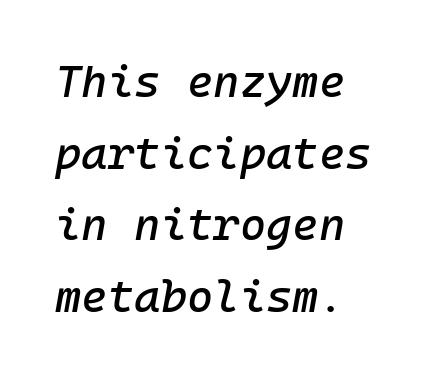
The image shows 45 px text type, italic (leaning right); set left-aligned, normal line spacing (1.59x), normal letter spacing, not underlined; low stroke contrast and a medium x-height.
